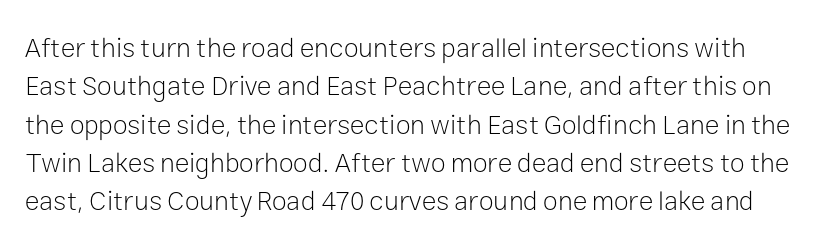
{"italic": "no", "bold": "no", "underline": "no", "line_spacing": "normal", "line_spacing_ratio": 1.42, "letter_spacing": "normal", "letter_spacing_em": 0.0, "glyph_px": 27}
